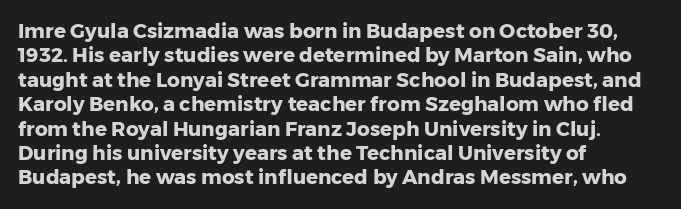
{"italic": "no", "bold": "yes", "underline": "no", "align": "left", "line_spacing_ratio": 1.22, "letter_spacing": "normal", "letter_spacing_em": 0.0, "glyph_px": 20}
